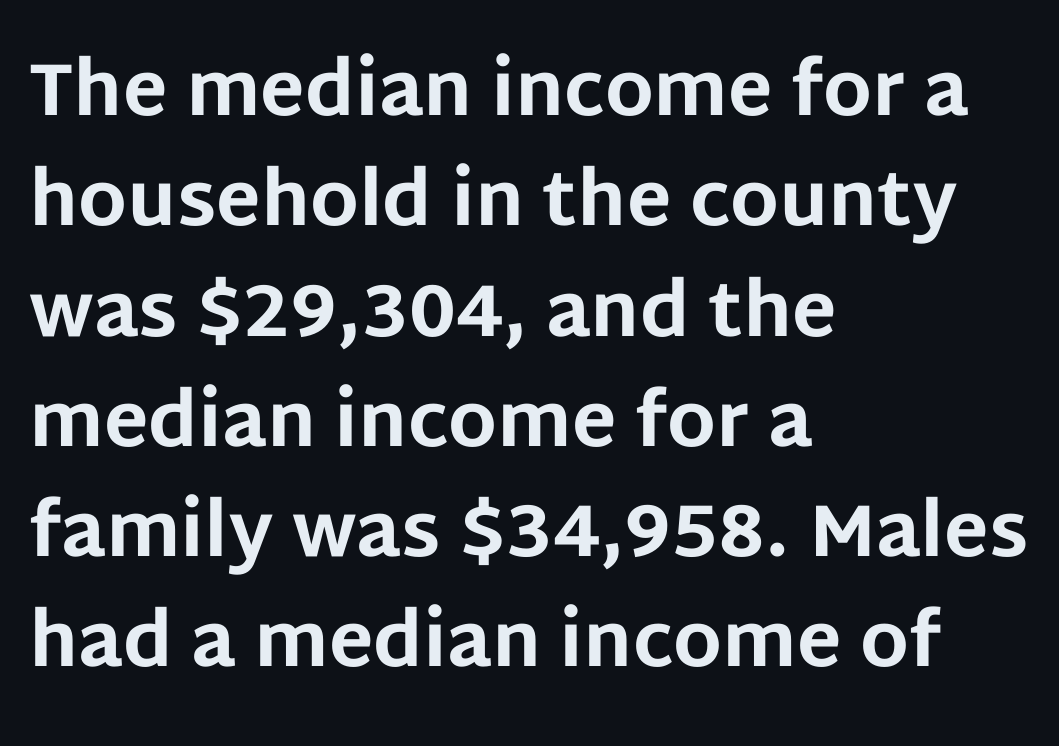
These lines are rendered in a variable-pitch font. Letterform terminals end flat and unadorned throughout the passage. Every stem runs plumb, perpendicular to the baseline. Horizontal alignment here is leftward, the default for most running prose. Descender tails drop into unmarked territory.
